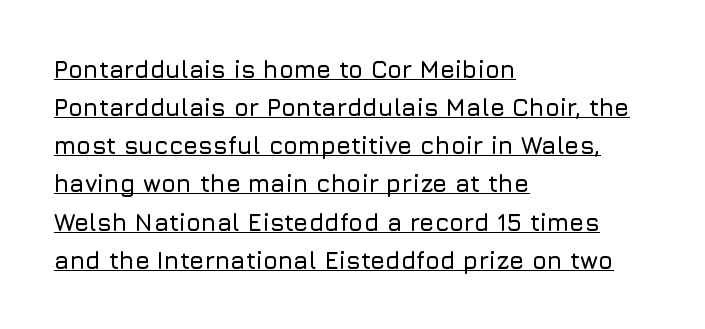
The type sits square on the baseline with zero lean. Teacher's note: observe the even left margin — that is flush-left alignment. A rule runs beneath these lines of type. Here the glyphs are tracked normally, forming tight word shapes.
